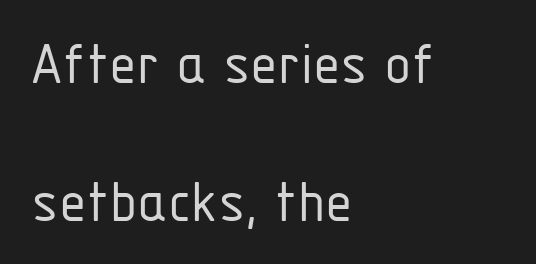
A typesetter would call this leading open, well beyond the default. This sample uses plain, unmodified letter spacing. A sans-serif font was chosen for this passage. The strip under each line holds only bare page.
